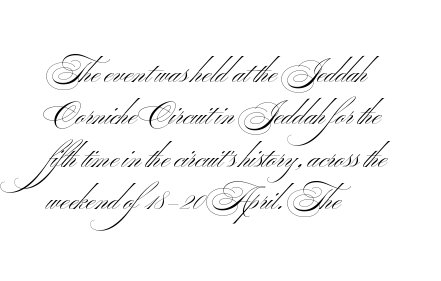
Q: Is the text bold? A: No.
Q: Is the typeface a serif or a sans-serif typeface? A: Sans-serif.
Q: Is the text underlined? A: No.
Q: How is the paragraph aligned? A: Left-aligned.
Q: Is the spacing between letters normal or unusually wide? A: Normal.
Q: Is the spacing between lines tight, normal or loose? A: Normal.
Q: Width (condensed, normal, or wide)? A: Wide.
Q: Stroke contrast? A: Medium.
Q: x-height? A: Small.
Q: Monospaced? A: No.
